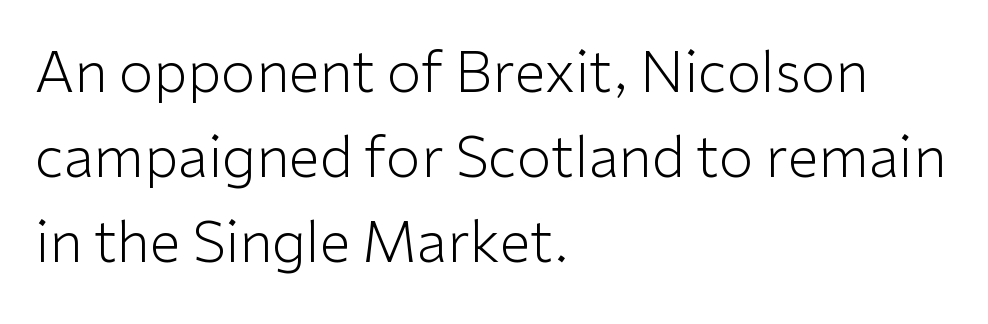
The image shows 56 px light sans-serif type, upright; set left-aligned, normal line spacing (1.52x), normal letter spacing, not underlined; low stroke contrast and a medium x-height.
